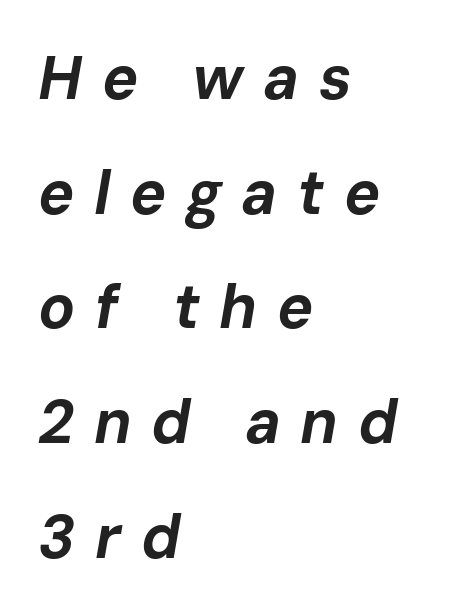
Q: Is the text bold? A: Yes.
Q: Is the text italic (slanted)? A: Yes, it leans right by about 10 degrees.
Q: Is the text underlined? A: No.
Q: How is the paragraph aligned? A: Left-aligned.
Q: Is the spacing between letters normal or unusually wide? A: Unusually wide.
Q: Width (condensed, normal, or wide)? A: Normal.
Q: Stroke contrast? A: Low.
Q: x-height? A: Medium.
Q: Monospaced? A: No.
